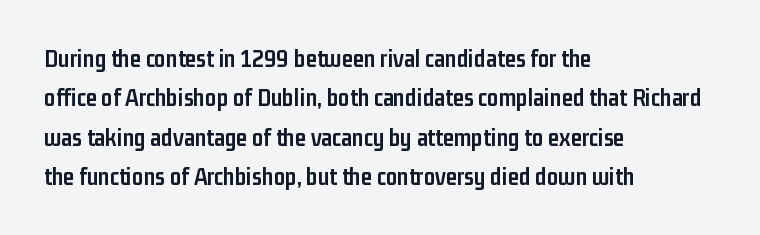
Q: Is the text bold? A: Yes.
Q: Is the text italic (slanted)? A: No, it is upright.
Q: Is the text underlined? A: No.
Q: How is the paragraph aligned? A: Left-aligned.
Q: Is the spacing between letters normal or unusually wide? A: Normal.
Q: Is the spacing between lines tight, normal or loose? A: Normal.
